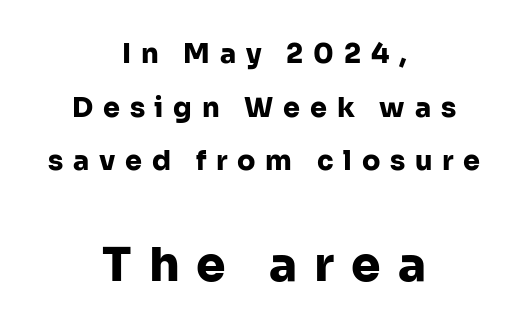
Q: Is the text bold? A: Yes.
Q: Is the text italic (slanted)? A: No, it is upright.
Q: Is the typeface a serif or a sans-serif typeface? A: Sans-serif.
Q: Is the text underlined? A: No.
Q: How is the paragraph aligned? A: Centered.
Q: Is the spacing between letters normal or unusually wide? A: Unusually wide.
Q: Is the spacing between lines tight, normal or loose? A: Loose.
Q: Which block of text is set in a larger size, the first (top) or the second (bottom)? A: The second (bottom) one.
Q: Width (condensed, normal, or wide)? A: Normal.
Q: Stroke contrast? A: Low.
Q: x-height? A: Medium.
Q: Monospaced? A: No.
